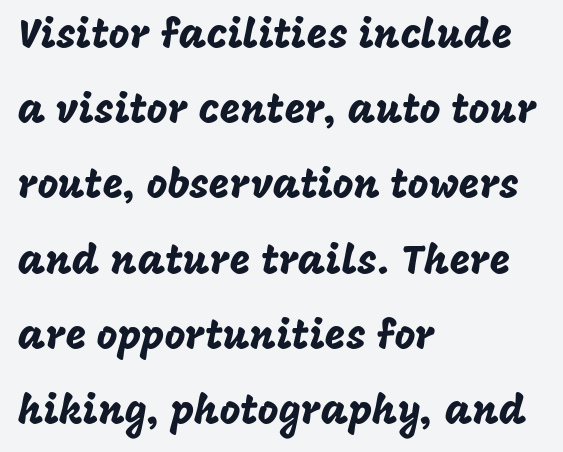
Q: Is the text italic (slanted)? A: Yes.
Q: Is the typeface a serif or a sans-serif typeface? A: Sans-serif.
Q: Is the text underlined? A: No.
Q: How is the paragraph aligned? A: Left-aligned.
Q: Is the spacing between letters normal or unusually wide? A: Normal.
Q: Width (condensed, normal, or wide)? A: Normal.
Q: Stroke contrast? A: Low.
Q: x-height? A: Large.
Q: Monospaced? A: No.
